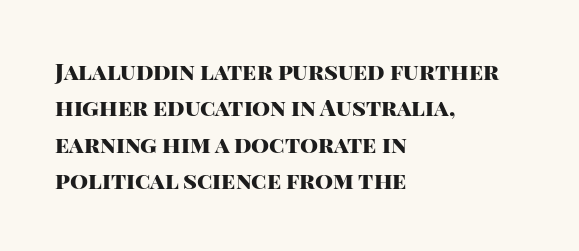
The text block is weighted toward the left margin, trailing off unevenly rightward. These lines carry a lot of weight — the face is fully bold. The letters stand upright; this is a roman face. Each row of text sits above clean, open space. This rendering leaves character spacing at its baseline value.
